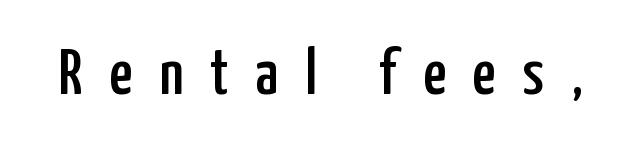
Varying glyph widths throughout — classic text-font behaviour. Between one letter and the next there's a generous, obvious gap. Regarding serifs, this sample does without them. The lettering holds an erect, upright posture throughout.
